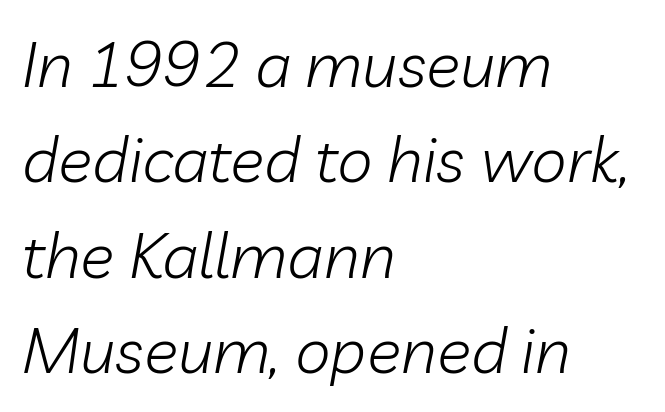
Q: Is the text bold? A: No.
Q: Is the text italic (slanted)? A: Yes, it leans right by about 10 degrees.
Q: Is the text underlined? A: No.
Q: How is the paragraph aligned? A: Left-aligned.
Q: Is the spacing between letters normal or unusually wide? A: Normal.
Q: Is the spacing between lines tight, normal or loose? A: Normal.
Q: Width (condensed, normal, or wide)? A: Normal.
Q: Stroke contrast? A: Low.
Q: x-height? A: Medium.
Q: Monospaced? A: No.
